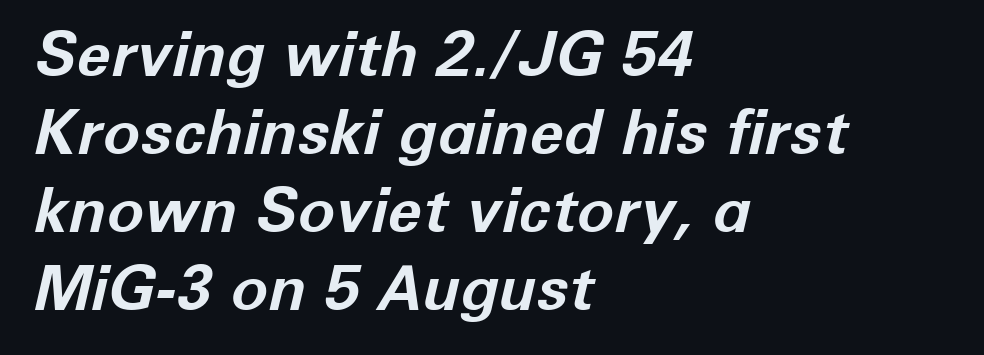
The image shows 62 px bold type, italic (leaning right); set left-aligned, normal line spacing (1.26x), normal letter spacing, not underlined; low stroke contrast and a medium x-height.
